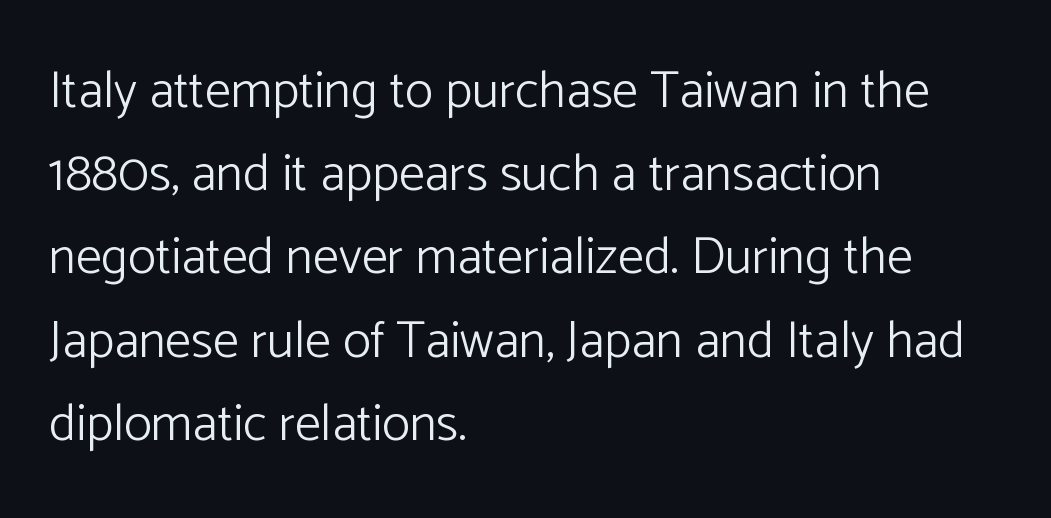
Q: Is the text bold? A: No.
Q: Is the text italic (slanted)? A: No, it is upright.
Q: Is the typeface a serif or a sans-serif typeface? A: Sans-serif.
Q: Is the text underlined? A: No.
Q: How is the paragraph aligned? A: Left-aligned.
Q: Is the spacing between letters normal or unusually wide? A: Normal.
Q: Is the spacing between lines tight, normal or loose? A: Normal.
Q: Width (condensed, normal, or wide)? A: Normal.
Q: Stroke contrast? A: Low.
Q: x-height? A: Medium.
Q: Monospaced? A: No.
